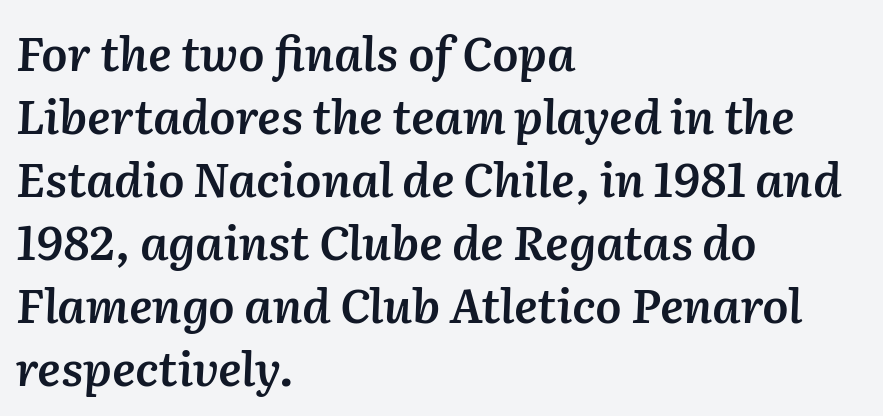
The specimen reads as italic at a glance. Does the copy run flush right? No — it runs flush left. The font is running at a semibold setting, under full bold. You could not count columns in this text — the font is proportionally spaced. Line spacing here is normal.
